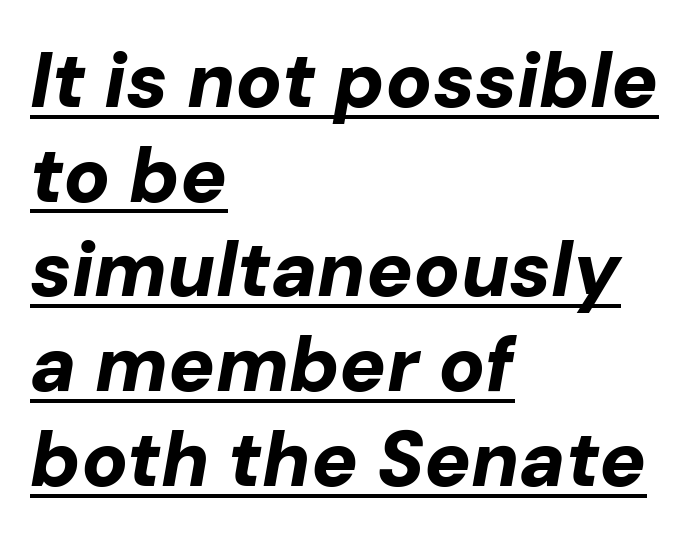
Q: Is the text bold? A: Yes.
Q: Is the text italic (slanted)? A: Yes, it leans right by about 10 degrees.
Q: Is the text underlined? A: Yes.
Q: How is the paragraph aligned? A: Left-aligned.
Q: Is the spacing between letters normal or unusually wide? A: Normal.
Q: Width (condensed, normal, or wide)? A: Normal.
Q: Stroke contrast? A: Low.
Q: x-height? A: Medium.
Q: Monospaced? A: No.
